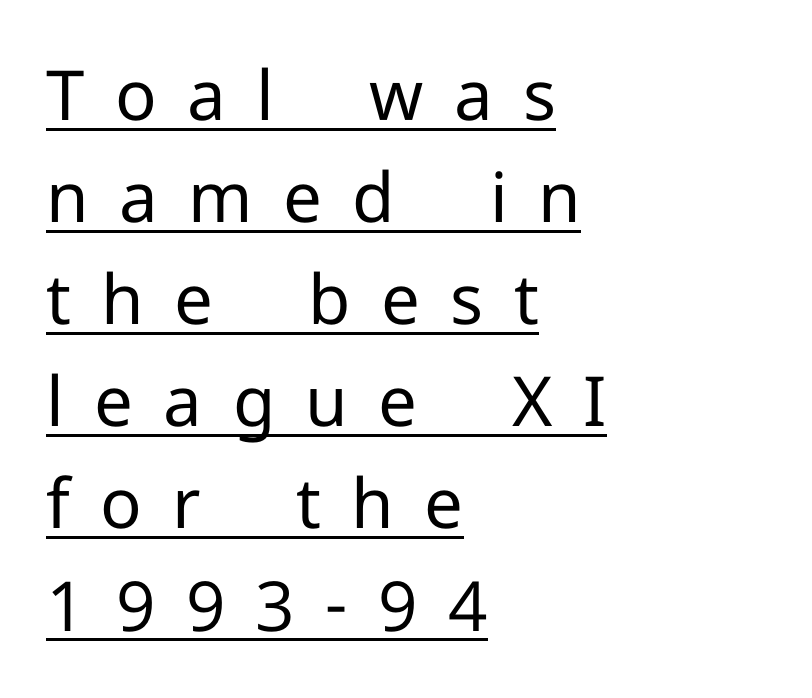
The image shows 69 px regular-weight sans-serif type, upright; set left-aligned, normal line spacing (1.48x), unusually wide letter spacing (+0.44 em), underlined; low stroke contrast and a medium x-height.
